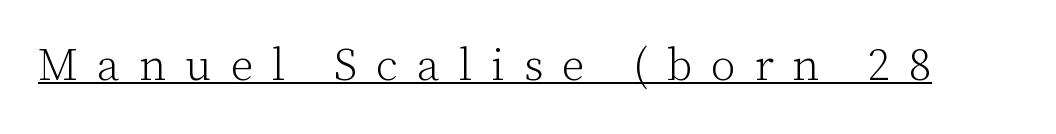
The image shows 45 px light serif type, upright; set unusually wide letter spacing (+0.42 em), underlined; low stroke contrast and a medium x-height.
